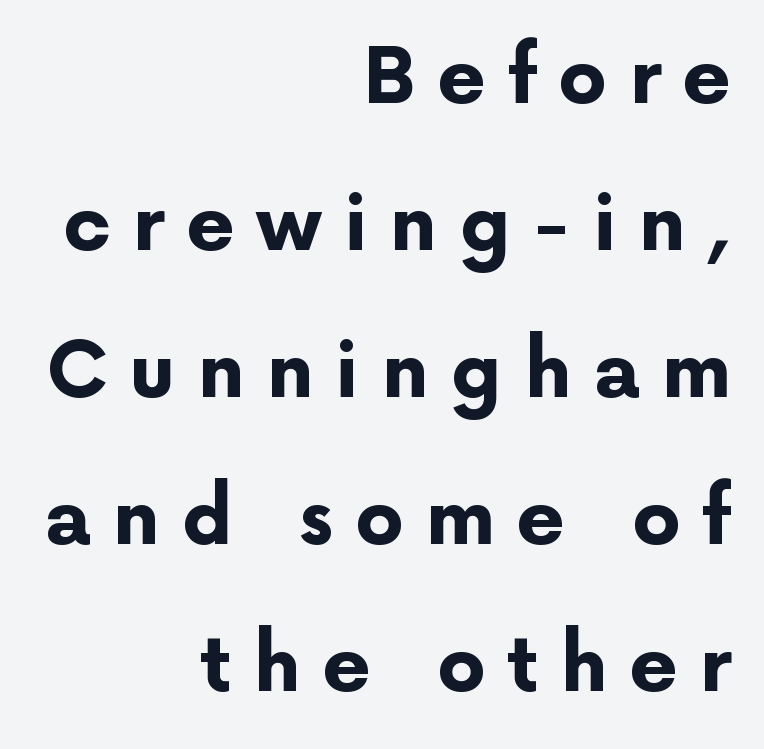
In terms of leading, this rendering errs on the spacious side. No italicization has been applied; the sample stays upright. Note: no serifs on the glyphs. Heavy-handed strokes throughout: this text is bold.
